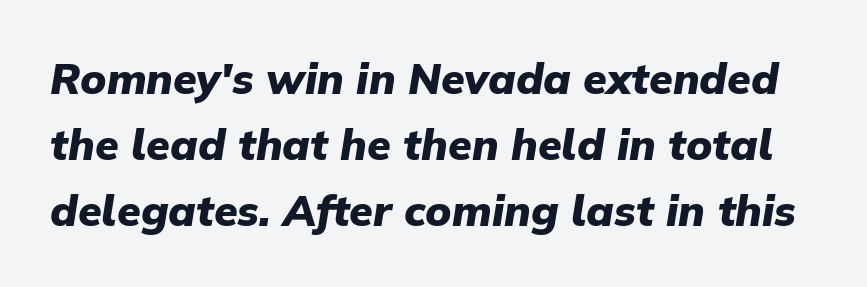
Q: Is the text bold? A: Yes.
Q: Is the text italic (slanted)? A: Yes, it leans right by about 9 degrees.
Q: Is the text underlined? A: No.
Q: Is the spacing between letters normal or unusually wide? A: Normal.
Q: Is the spacing between lines tight, normal or loose? A: Normal.
Q: Width (condensed, normal, or wide)? A: Normal.
Q: Stroke contrast? A: Low.
Q: x-height? A: Medium.
Q: Monospaced? A: No.
